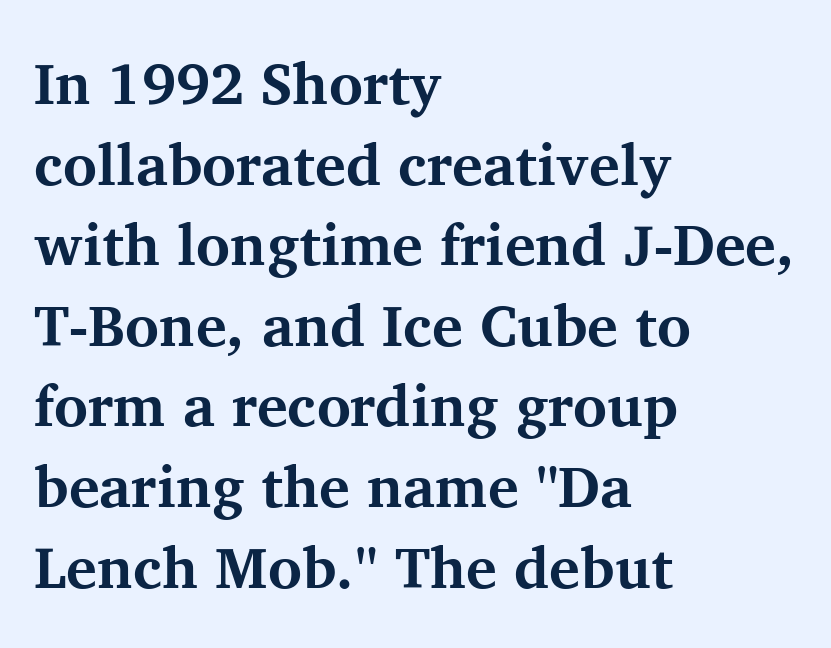
The image shows 58 px bold serif type, upright; set left-aligned, normal line spacing (1.39x), normal letter spacing, not underlined; medium stroke contrast and a medium x-height.
